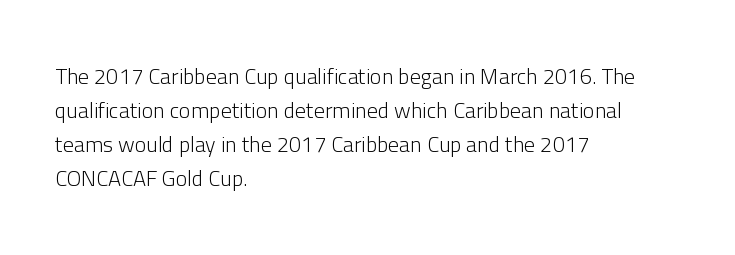
The image shows 22 px text type, upright; set left-aligned, normal line spacing (1.55x), normal letter spacing, not underlined.
